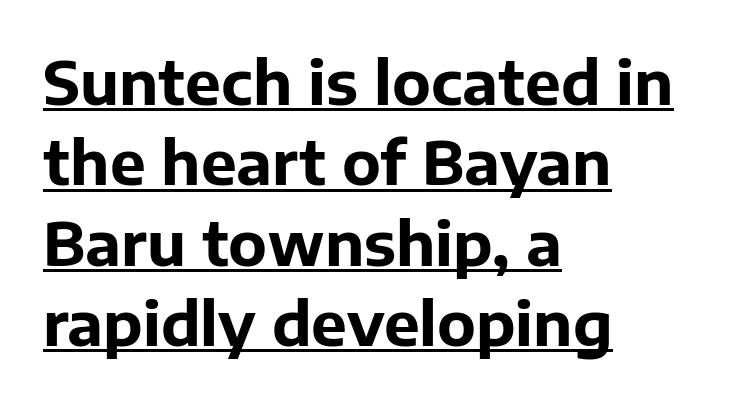
Q: Is the text bold? A: Yes.
Q: Is the text italic (slanted)? A: No, it is upright.
Q: Is the typeface a serif or a sans-serif typeface? A: Sans-serif.
Q: Is the text underlined? A: Yes.
Q: How is the paragraph aligned? A: Left-aligned.
Q: Is the spacing between letters normal or unusually wide? A: Normal.
Q: Is the spacing between lines tight, normal or loose? A: Normal.
Q: Width (condensed, normal, or wide)? A: Normal.
Q: Stroke contrast? A: Low.
Q: x-height? A: Medium.
Q: Monospaced? A: No.
